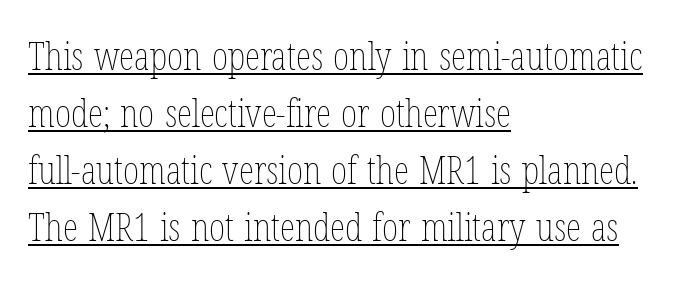
The cut favours lightness, reaching ordinary text weight at its darkest. Decoration check: the copy is underlined. A typesetter would call this proportional, since set widths differ per character. When letters stand straight like this, we call the style roman or upright. In CSS terms this would be text-align: left.
